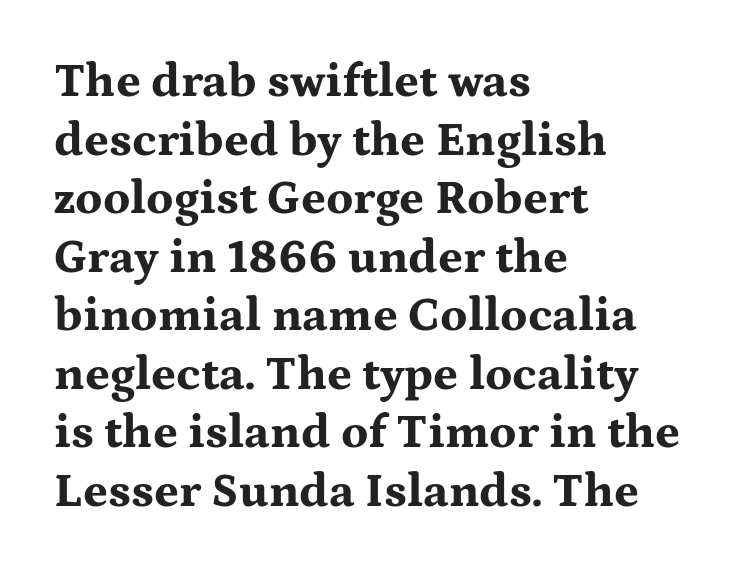
Note: serifs present on the glyphs. Decoration check: the copy has no underline. Style check: upright. A typesetter would call this proportional, since set widths differ per character. Words appear dense and cohesive because spacing is normal. Typeset ragged right — the left edge is the straight one.
